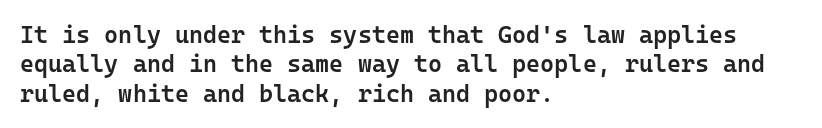
Q: Is the text bold? A: Semi-bold.
Q: Is the text italic (slanted)? A: No, it is upright.
Q: Is the text underlined? A: No.
Q: How is the paragraph aligned? A: Left-aligned.
Q: Is the spacing between letters normal or unusually wide? A: Normal.
